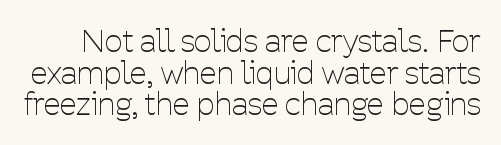
The image shows 31 px thin, condensed sans-serif type, upright; set tight line spacing (1.02x), normal letter spacing, not underlined; low stroke contrast and a medium x-height.
